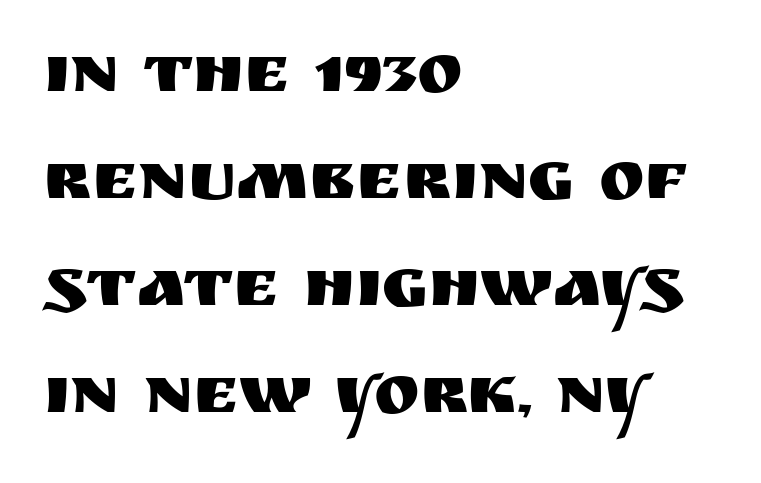
Q: Is the text italic (slanted)? A: No, it is upright.
Q: Is the typeface a serif or a sans-serif typeface? A: Sans-serif.
Q: Is the text underlined? A: No.
Q: How is the paragraph aligned? A: Left-aligned.
Q: Is the spacing between letters normal or unusually wide? A: Normal.
Q: Is the spacing between lines tight, normal or loose? A: Normal.
Q: Width (condensed, normal, or wide)? A: Normal.
Q: Stroke contrast? A: Medium.
Q: x-height? A: Large.
Q: Monospaced? A: No.
